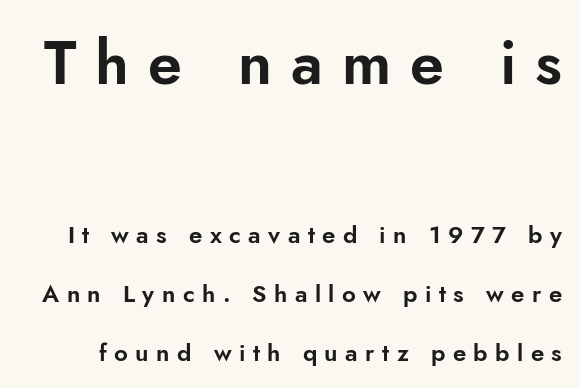
The first block has been scaled up relative to the second. These lines stand farther apart than default settings would place them. Look at the bottom of the vertical strokes: they stop flat, with no serifs. Think of a printed novel: that variable character pitch is what you see here.
